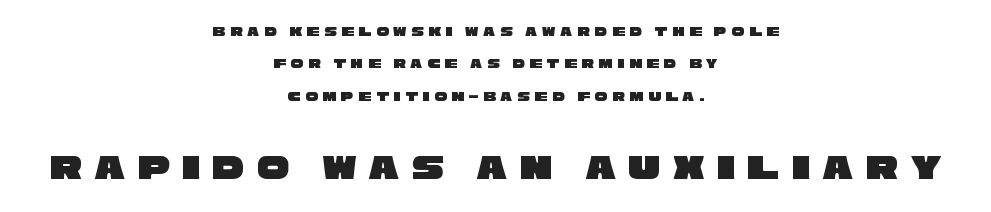
Q: Is the typeface a serif or a sans-serif typeface? A: Sans-serif.
Q: Is the text underlined? A: No.
Q: How is the paragraph aligned? A: Centered.
Q: Is the spacing between letters normal or unusually wide? A: Unusually wide.
Q: Is the spacing between lines tight, normal or loose? A: Loose.
Q: Which block of text is set in a larger size, the first (top) or the second (bottom)? A: The second (bottom) one.
Q: Width (condensed, normal, or wide)? A: Wide.
Q: Stroke contrast? A: Low.
Q: x-height? A: Large.
Q: Monospaced? A: No.
